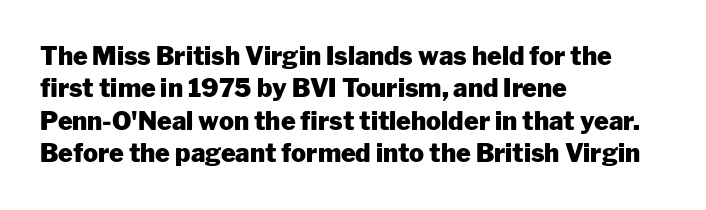
A typesetter would mark this as roman, not italic. The strokes are fattened all the way to bold. Beneath every word, the page is bare. The letters sit at their default tracking, neither squeezed nor spread. Notice how the passage keeps a crisp vertical edge on the left only. The lines sit at an ordinary, default distance from one another.
